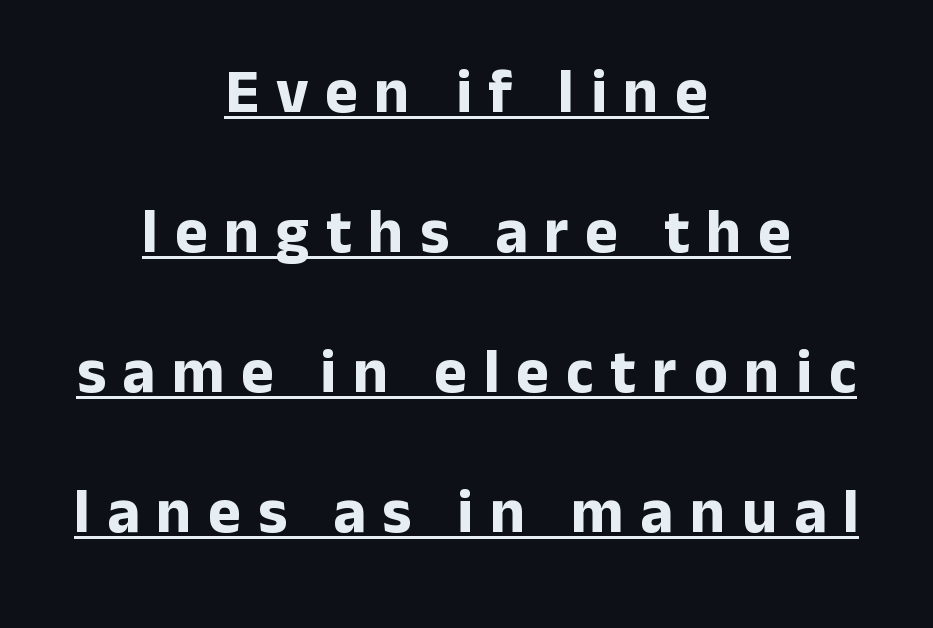
The font family rendered here belongs to the sans-serif group. This sample uses expanded letter spacing, leaving extra air between glyphs. Summary of weight: heavy, a full bold. The paragraph shown floats in the horizontal middle. Emphasis is given by a line drawn under the lettering. Character widths vary here, with narrow letters taking less room than wide ones.
